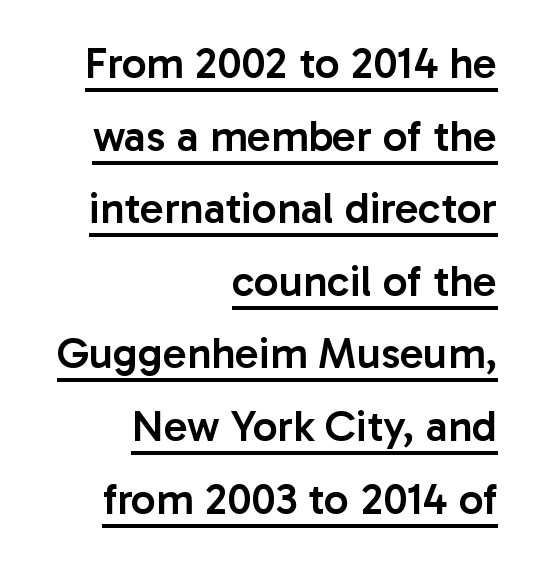
Q: Is the text bold? A: Semi-bold.
Q: Is the text italic (slanted)? A: No, it is upright.
Q: Is the typeface a serif or a sans-serif typeface? A: Sans-serif.
Q: Is the text underlined? A: Yes.
Q: How is the paragraph aligned? A: Right-aligned.
Q: Is the spacing between letters normal or unusually wide? A: Normal.
Q: Is the spacing between lines tight, normal or loose? A: Normal.
Q: Width (condensed, normal, or wide)? A: Normal.
Q: Stroke contrast? A: Low.
Q: x-height? A: Medium.
Q: Monospaced? A: No.
